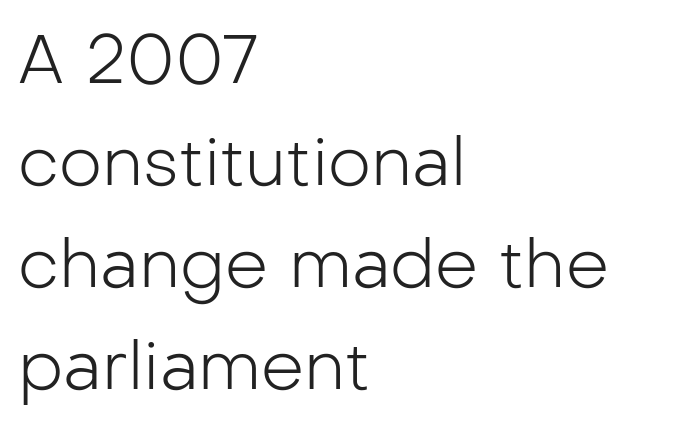
Serif or sans? Sans — the stroke terminals are bare. What's the leading like? Ordinary, nothing unusual. Anything drawn beneath the words? Only blank space. Italic? Not at all — the glyphs are vertical. Horizontally, the lines are justified to the leading edge only. The font sits on the lighter half of the weight spectrum, regular included.
